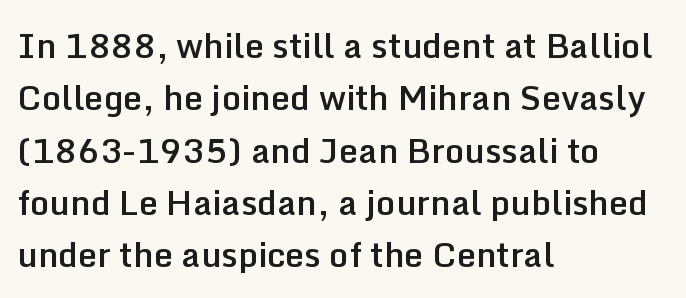
Tracking value appears to be zero — textbook default spacing. Descenders are the only things crossing below the line. Horizontally, the lines are justified to the leading edge only. The rows are spaced the way most documents space them. Moderately thickened strokes mark this as semibold type. This sample uses a sans-serif face.
